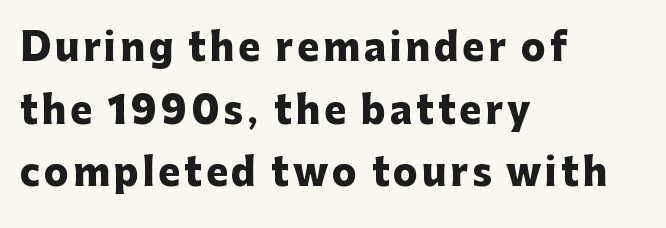
Q: Is the text bold? A: Yes.
Q: Is the text italic (slanted)? A: No, it is upright.
Q: Is the typeface a serif or a sans-serif typeface? A: Sans-serif.
Q: Is the text underlined? A: No.
Q: How is the paragraph aligned? A: Left-aligned.
Q: Is the spacing between lines tight, normal or loose? A: Normal.
Q: Width (condensed, normal, or wide)? A: Normal.
Q: Stroke contrast? A: Low.
Q: x-height? A: Medium.
Q: Monospaced? A: No.
